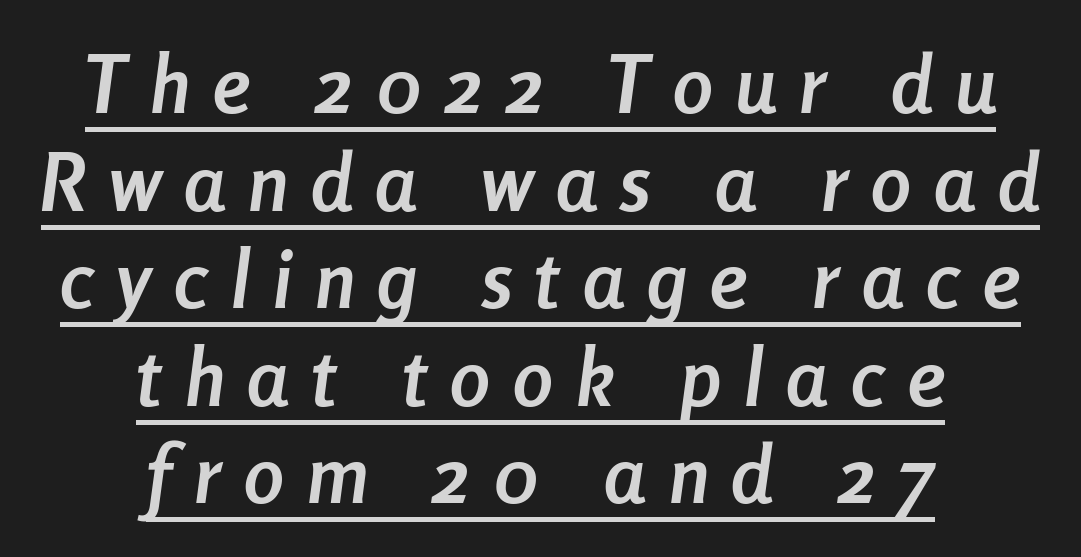
Q: Is the text bold? A: Yes.
Q: Is the text italic (slanted)? A: Yes, it leans right by about 8 degrees.
Q: Is the text underlined? A: Yes.
Q: How is the paragraph aligned? A: Centered.
Q: Is the spacing between letters normal or unusually wide? A: Unusually wide.
Q: Width (condensed, normal, or wide)? A: Condensed.
Q: Stroke contrast? A: Low.
Q: x-height? A: Medium.
Q: Monospaced? A: No.
